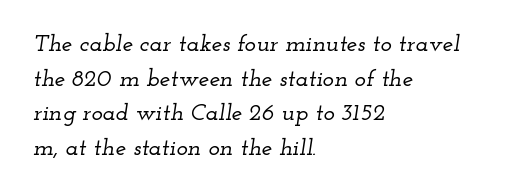
The image shows 24 px text type, italic (leaning right); set left-aligned, normal line spacing (1.44x), normal letter spacing, not underlined.
